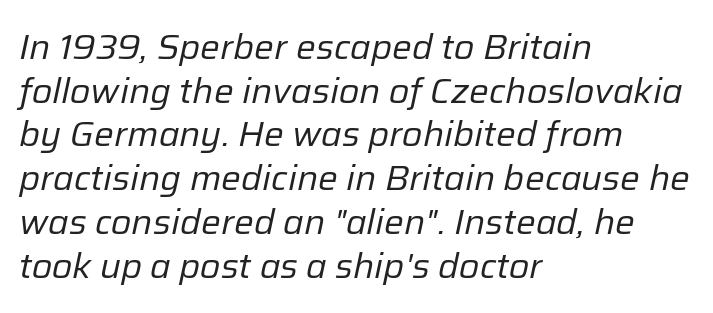
{"italic": "yes", "lean": "right", "slant_degrees": 12, "bold": "no", "weight": "regular", "width": "normal", "stroke_contrast": "low", "x_height": "medium", "monospaced": "no", "underline": "no", "align": "left", "line_spacing": "normal", "line_spacing_ratio": 1.25, "letter_spacing": "normal", "letter_spacing_em": 0.0, "glyph_px": 35}
